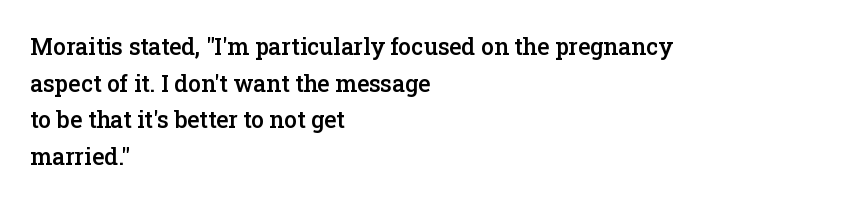
The image shows 23 px text type, upright; set left-aligned, normal line spacing (1.59x), normal letter spacing, not underlined.
